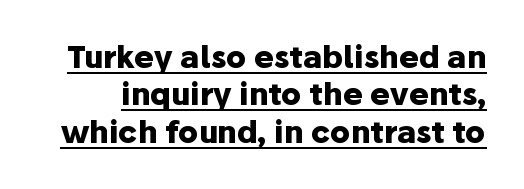
Q: Is the text bold? A: Yes.
Q: Is the text italic (slanted)? A: No, it is upright.
Q: Is the typeface a serif or a sans-serif typeface? A: Sans-serif.
Q: Is the text underlined? A: Yes.
Q: Is the spacing between letters normal or unusually wide? A: Normal.
Q: Is the spacing between lines tight, normal or loose? A: Normal.
Q: Width (condensed, normal, or wide)? A: Normal.
Q: Stroke contrast? A: Low.
Q: x-height? A: Medium.
Q: Monospaced? A: No.
